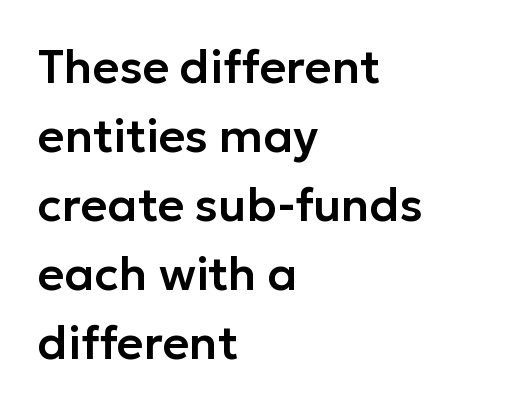
Varying glyph widths throughout — classic text-font behaviour. Compared with typical paragraphs, the rows here are spaced about the same. No extra tracking has been applied to these lines. The strip under each line holds only bare page.
